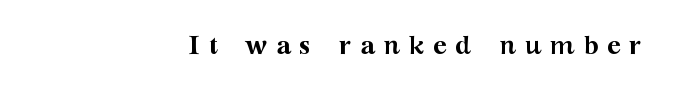
{"italic": "no", "bold": "yes", "underline": "no", "align": "right", "letter_spacing": "wide", "letter_spacing_em": 0.33, "glyph_px": 26}
